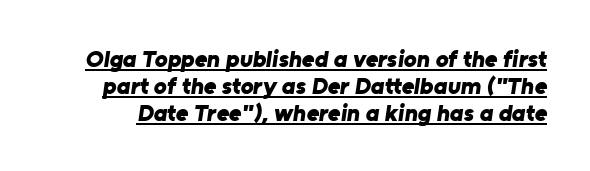
{"bold": "yes", "underline": "yes", "line_spacing": "tight", "line_spacing_ratio": 1.12, "letter_spacing": "normal", "letter_spacing_em": 0.0, "glyph_px": 24}
